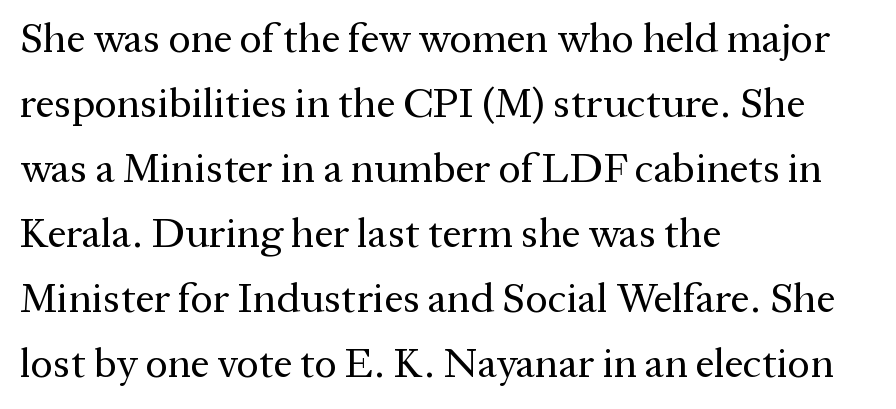
Compared with typical paragraphs, the rows here are spaced about the same. These lines keep a tight, regular rhythm from letter to letter. One-word summary of the alignment: left. The font sits on the lighter half of the weight spectrum, regular included. Each letter's strokes conclude with small projecting serifs. Do the letters lean? They stand straight.
